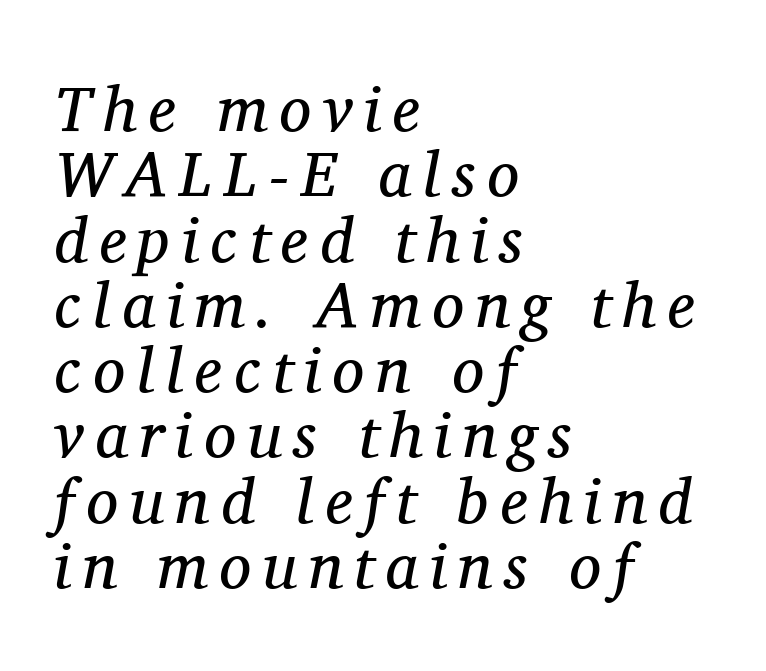
Q: Is the text bold? A: No.
Q: Is the text italic (slanted)? A: Yes, it leans right by about 11 degrees.
Q: Is the typeface a serif or a sans-serif typeface? A: Serif.
Q: Is the text underlined? A: No.
Q: How is the paragraph aligned? A: Left-aligned.
Q: Is the spacing between lines tight, normal or loose? A: Tight.
Q: Width (condensed, normal, or wide)? A: Normal.
Q: Stroke contrast? A: Medium.
Q: x-height? A: Medium.
Q: Monospaced? A: No.
